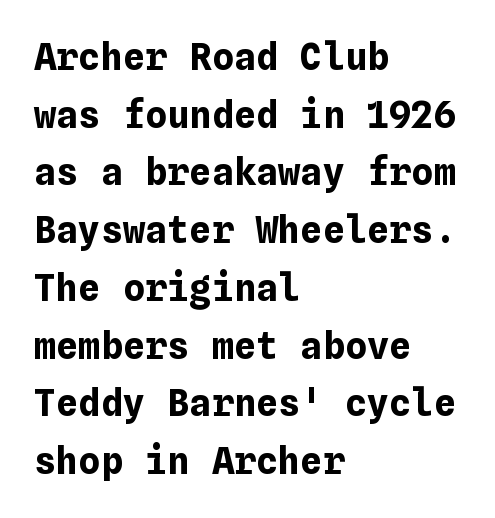
Q: Is the text bold? A: Yes.
Q: Is the text italic (slanted)? A: No, it is upright.
Q: Is the text underlined? A: No.
Q: How is the paragraph aligned? A: Left-aligned.
Q: Is the spacing between letters normal or unusually wide? A: Normal.
Q: Is the spacing between lines tight, normal or loose? A: Normal.
Q: Width (condensed, normal, or wide)? A: Normal.
Q: Stroke contrast? A: Low.
Q: x-height? A: Medium.
